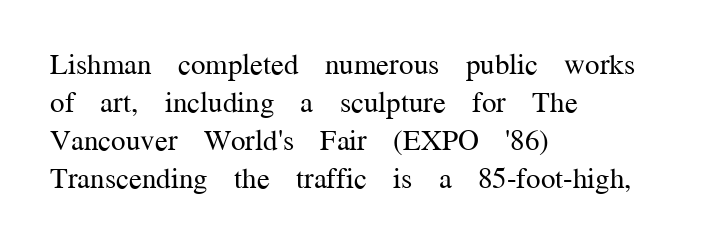
The image shows 29 px regular-weight serif type, upright; set left-aligned, normal line spacing (1.31x), normal letter spacing, not underlined; medium stroke contrast and a medium x-height.
